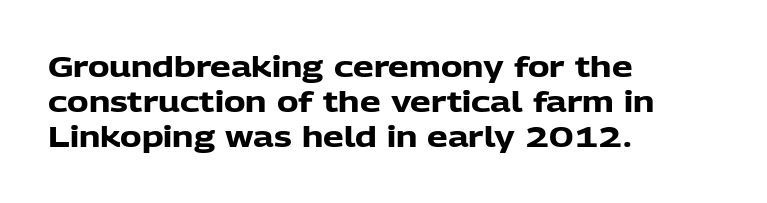
Q: Is the text bold? A: Yes.
Q: Is the text italic (slanted)? A: No, it is upright.
Q: Is the typeface a serif or a sans-serif typeface? A: Sans-serif.
Q: Is the text underlined? A: No.
Q: How is the paragraph aligned? A: Left-aligned.
Q: Is the spacing between letters normal or unusually wide? A: Normal.
Q: Width (condensed, normal, or wide)? A: Normal.
Q: Stroke contrast? A: Low.
Q: x-height? A: Medium.
Q: Monospaced? A: No.
